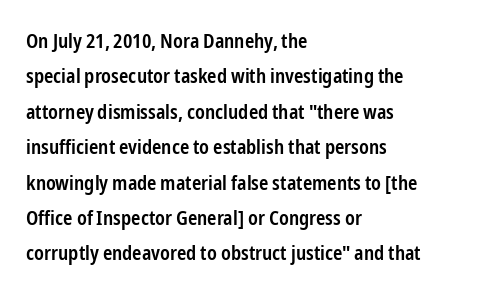
{"italic": "no", "bold": "semi", "underline": "no", "align": "left", "line_spacing_ratio": 1.77, "letter_spacing": "normal", "letter_spacing_em": 0.0, "glyph_px": 20}
